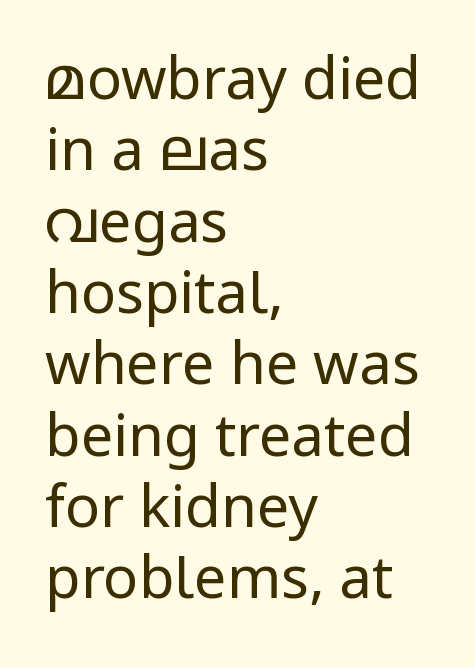
{"serif": "no", "italic": "no", "bold": "no", "weight": "regular", "width": "normal", "stroke_contrast": "low", "x_height": "medium", "monospaced": "no", "underline": "no", "align": "left", "line_spacing_ratio": 1.23, "letter_spacing": "normal", "letter_spacing_em": 0.0, "glyph_px": 58}
